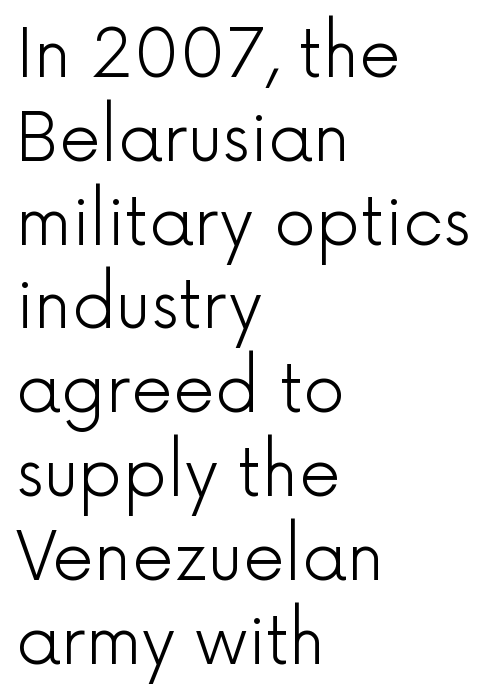
Nobody touched the tracking dial on this one. These lines are rendered in a variable-pitch font. The space directly below the letters is spotless. Tall strokes in this sample are plumb rather than angled.
